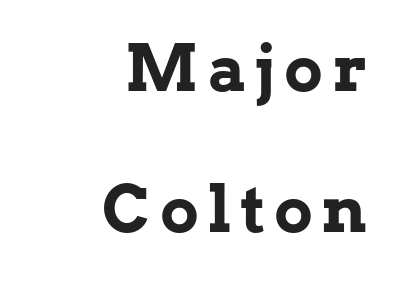
Q: Is the text bold? A: Yes.
Q: Is the text italic (slanted)? A: No, it is upright.
Q: Is the typeface a serif or a sans-serif typeface? A: Serif.
Q: Is the text underlined? A: No.
Q: How is the paragraph aligned? A: Right-aligned.
Q: Is the spacing between lines tight, normal or loose? A: Loose.
Q: Width (condensed, normal, or wide)? A: Normal.
Q: Stroke contrast? A: Low.
Q: x-height? A: Medium.
Q: Monospaced? A: No.
